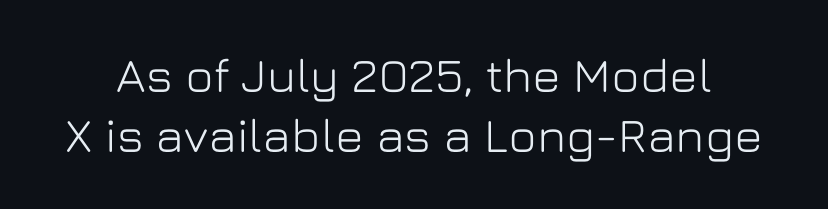
Honestly, there is no underline to notice here at all. These lines were composed using upright roman letters. Observe the ordinary spacing: letters are neighbours, not strangers. Looks like regular typesetting: each glyph gets only the width it needs.
